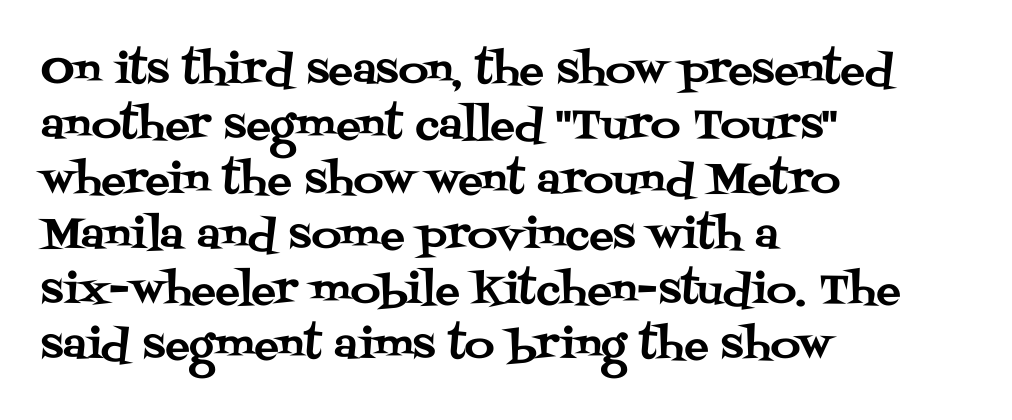
Leading: standard. In CSS terms this would be text-align: left. Between one letter and the next there's only the usual sliver of space. Do the letters lean? They stand straight. In terms of letterform style, serifs are clearly present.
